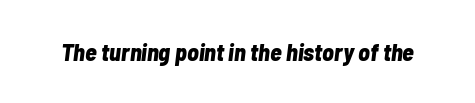
{"italic": "yes", "lean": "right", "slant_degrees": 7, "bold": "yes", "underline": "no", "letter_spacing": "normal", "letter_spacing_em": 0.0, "glyph_px": 24}
